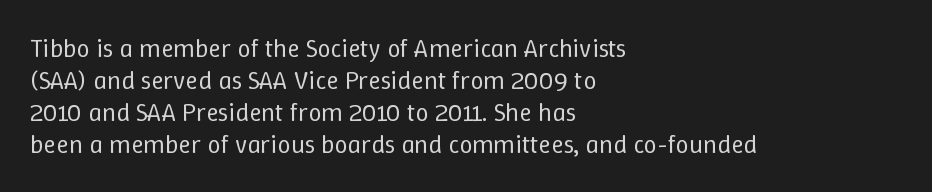
The passage shown is not underscored anywhere. Words appear dense and cohesive because spacing is normal. Alignment: flush left. Unlike italic type, these characters show no tilt at all.
